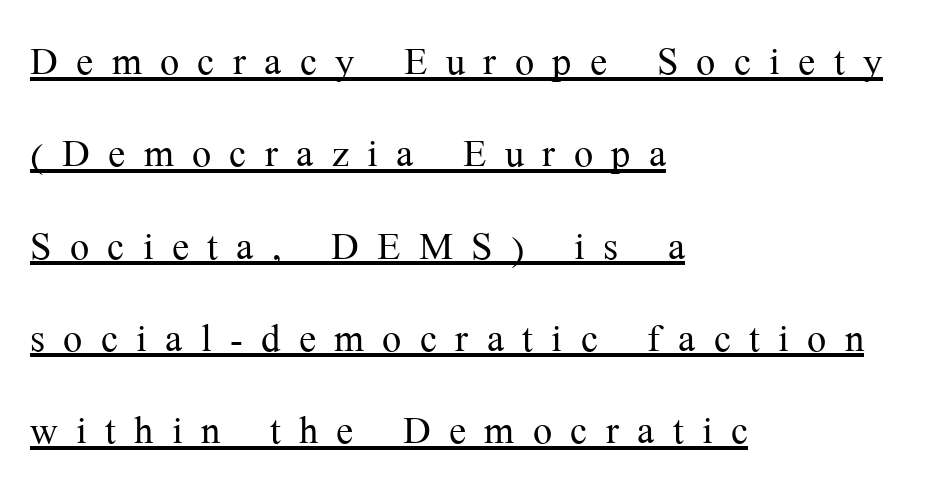
{"serif": "yes", "italic": "no", "bold": "no", "weight": "light", "width": "normal", "stroke_contrast": "medium", "x_height": "medium", "monospaced": "no", "underline": "yes", "align": "left", "line_spacing_ratio": 1.81, "letter_spacing": "wide", "letter_spacing_em": 0.36, "glyph_px": 51}
